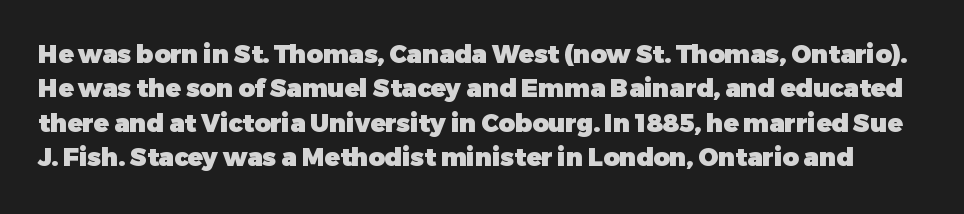
The image shows 25 px bold type, upright; set normal line spacing (1.38x), normal letter spacing, not underlined.
